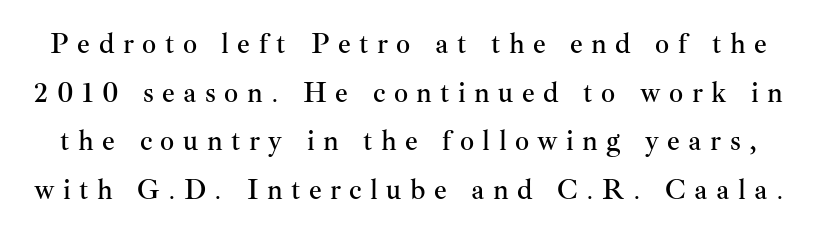
{"serif": "yes", "italic": "no", "width": "normal", "stroke_contrast": "medium", "x_height": "small", "monospaced": "no", "underline": "no", "line_spacing_ratio": 1.74, "letter_spacing": "wide", "letter_spacing_em": 0.3, "glyph_px": 28}
